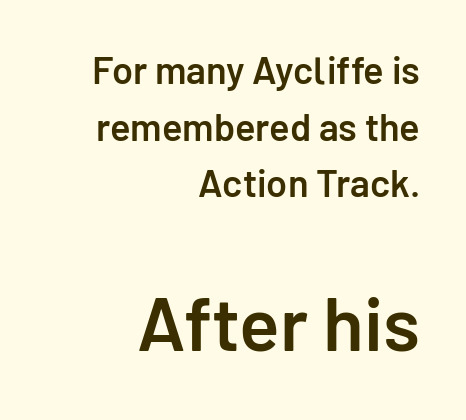
The image shows 75 px semibold sans-serif type, upright; set right-aligned, normal line spacing (1.49x), normal letter spacing, not underlined; the second (bottom) block is 1.97x larger; low stroke contrast and a medium x-height.
